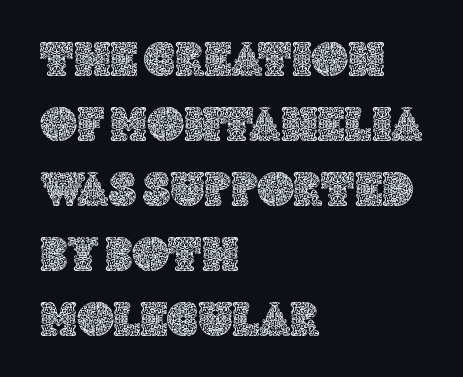
{"italic": "no", "width": "normal", "x_height": "large", "monospaced": "no", "underline": "no", "align": "left", "line_spacing": "normal", "line_spacing_ratio": 1.3, "letter_spacing": "normal", "letter_spacing_em": 0.0, "glyph_px": 50}
